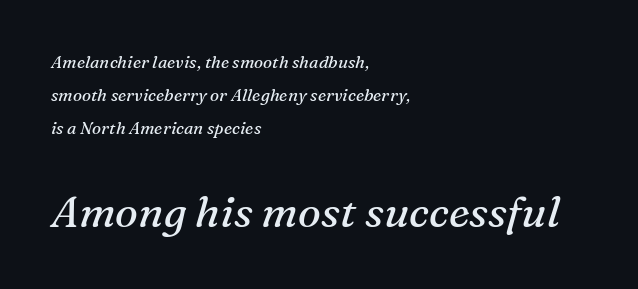
{"serif": "yes", "italic": "yes", "lean": "right", "slant_degrees": 16, "bold": "no", "weight": "regular", "width": "normal", "stroke_contrast": "medium", "x_height": "medium", "monospaced": "no", "underline": "no", "align": "left", "line_spacing": "loose", "line_spacing_ratio": 1.93, "letter_spacing": "normal", "letter_spacing_em": 0.0, "larger_block": "second", "size_ratio": 2.53, "glyph_px": 43}
